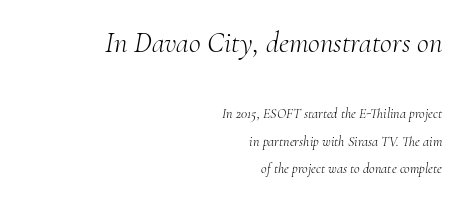
{"serif": "yes", "italic": "yes", "lean": "right", "slant_degrees": 10, "bold": "no", "weight": "light", "width": "normal", "stroke_contrast": "medium", "x_height": "small", "monospaced": "no", "underline": "no", "align": "right", "line_spacing": "loose", "line_spacing_ratio": 1.97, "letter_spacing": "normal", "letter_spacing_em": 0.0, "larger_block": "first", "size_ratio": 2.07, "glyph_px": 29}
